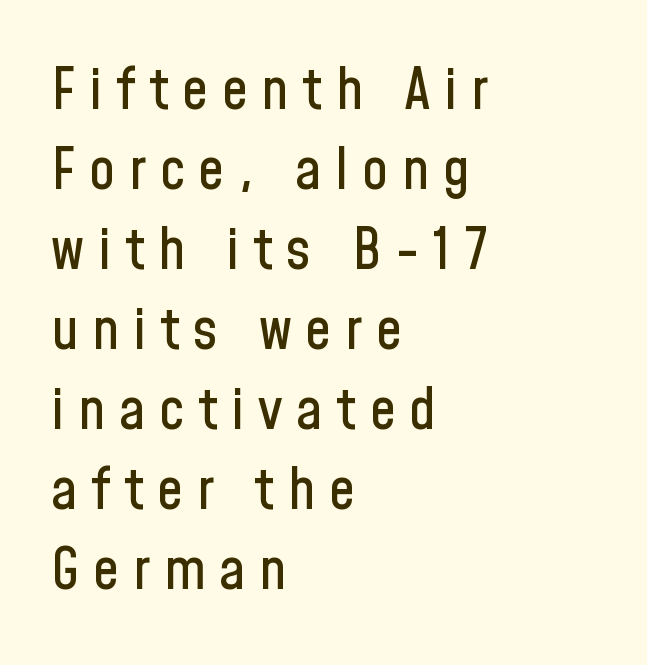
Q: Is the text italic (slanted)? A: No, it is upright.
Q: Is the typeface a serif or a sans-serif typeface? A: Sans-serif.
Q: Is the text underlined? A: No.
Q: How is the paragraph aligned? A: Left-aligned.
Q: Is the spacing between letters normal or unusually wide? A: Unusually wide.
Q: Is the spacing between lines tight, normal or loose? A: Normal.
Q: Width (condensed, normal, or wide)? A: Condensed.
Q: Stroke contrast? A: Low.
Q: x-height? A: Medium.
Q: Monospaced? A: No.
